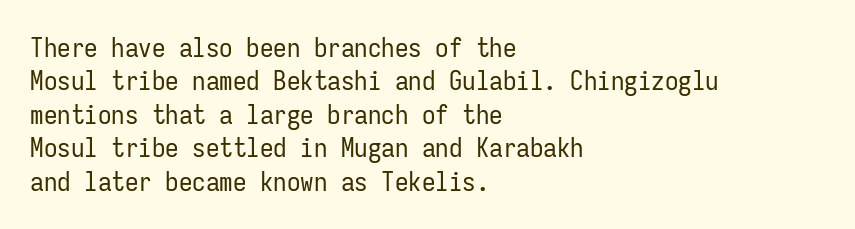
{"italic": "no", "bold": "no", "underline": "no", "align": "left", "line_spacing_ratio": 1.24, "letter_spacing": "normal", "letter_spacing_em": 0.0, "glyph_px": 27}
